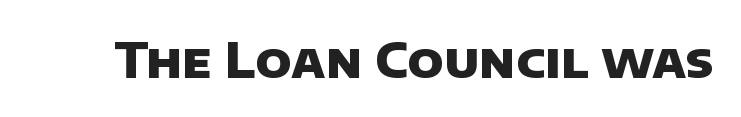
The image shows 48 px heavy sans-serif type; set normal letter spacing, not underlined; low stroke contrast and a large x-height.
